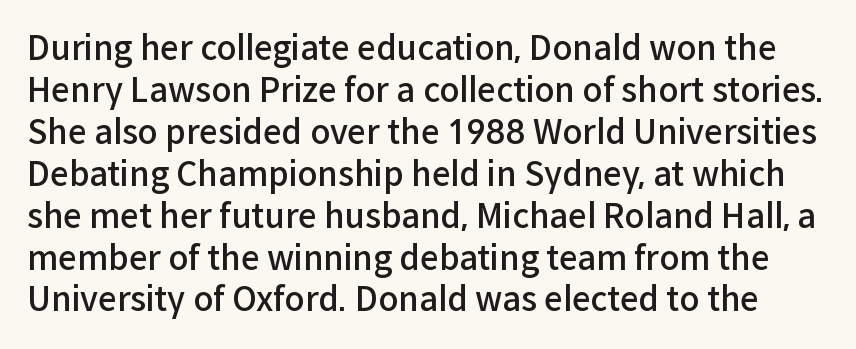
The image shows 33 px semibold sans-serif type, upright; set normal line spacing (1.27x), normal letter spacing, not underlined; low stroke contrast and a medium x-height.
